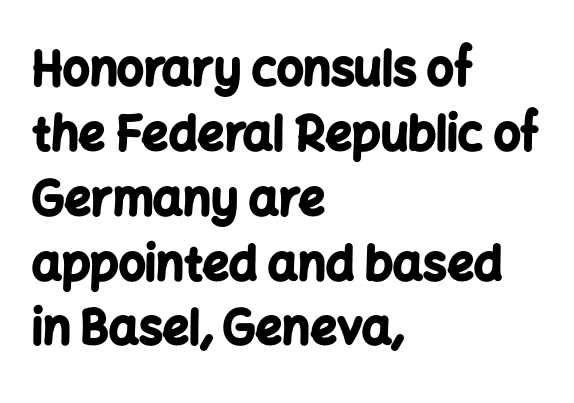
Students, this is bold: see how much ink each stroke carries. Posture: upright roman. Tracking value appears to be zero — textbook default spacing. Line beginnings align vertically; line endings do not.
